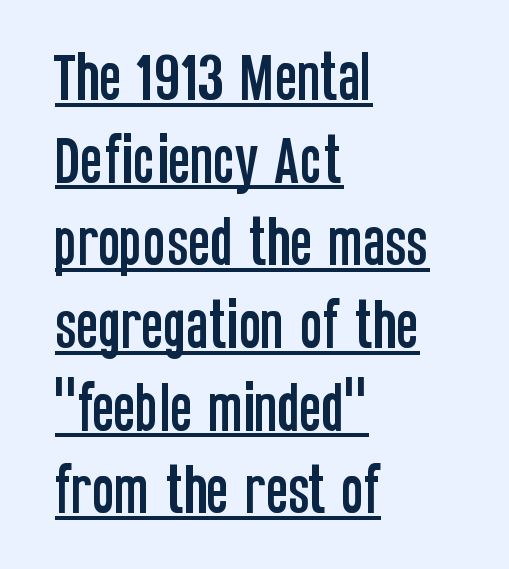
The image shows 53 px condensed sans-serif type, upright; set left-aligned, normal line spacing (1.56x), normal letter spacing, underlined; low stroke contrast and a large x-height.
